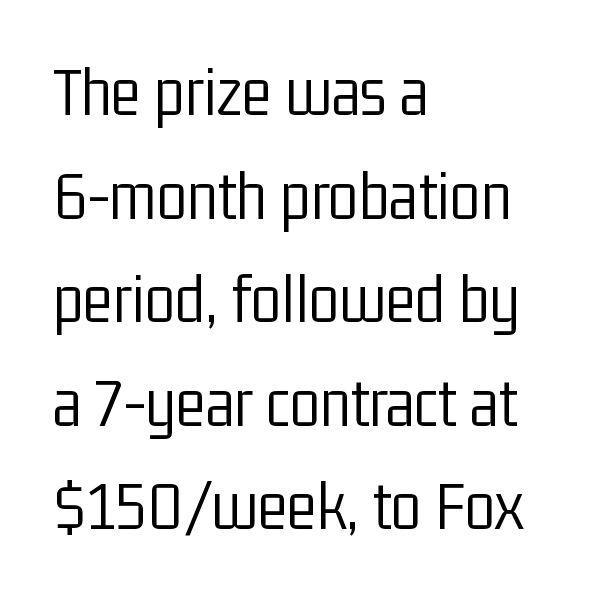
A classic flush-left, rag-right setting is used for this passage. The rendering keeps characters at their native spacing. The font sits on the lighter half of the weight spectrum, regular included. The passage shown stacks its lines at a standard gap. Looks like regular typesetting: each glyph gets only the width it needs. Just letters on the line, the space beneath them empty.
